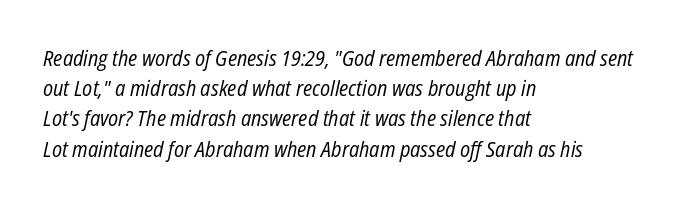
The image shows 21 px text type, italic (leaning right); set left-aligned, normal line spacing (1.44x), normal letter spacing, not underlined.
